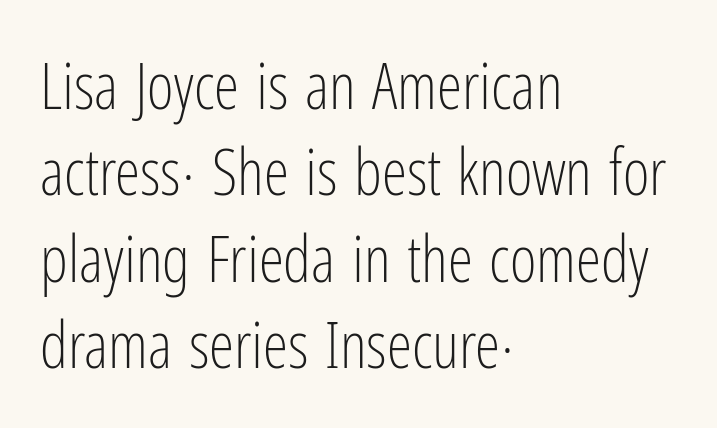
Serif or sans? Sans — the stroke terminals are bare. Ordinary non-slanted type is in use. The rendering uses natural spacing where letterforms have individual widths. Inter-character spacing is left at the font's built-in metrics.
